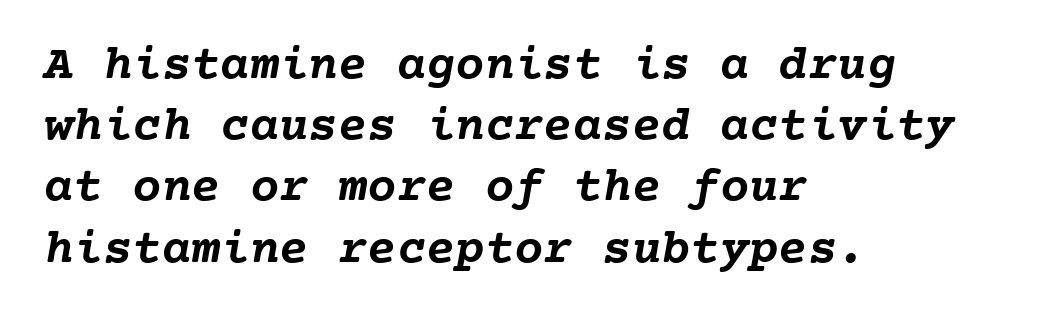
The strokes are fattened all the way to bold. The face used here is monospaced, like something from a code editor. Vertical spacing — default. Descender tails drop into unmarked territory.
